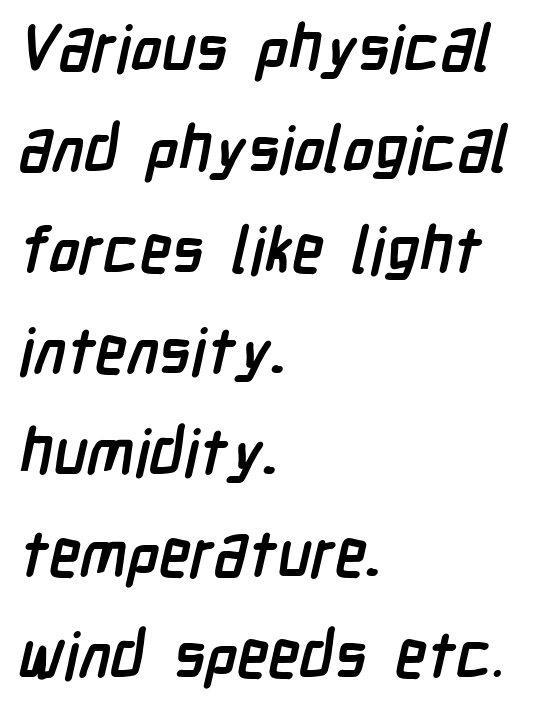
In terms of leading, this rendering sits right in the middle. Lines of text with bare space underneath. Standard letterfit; no display-style spreading of the glyphs. Nope, no serifs anywhere on these letters. Strong, thick strokes mark this as bold type. Here the designer chose a conventional face with non-uniform glyph widths.
